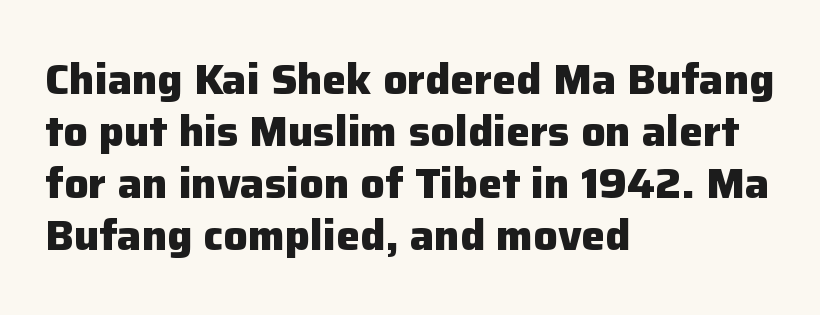
{"serif": "no", "italic": "no", "bold": "yes", "weight": "heavy", "width": "normal", "stroke_contrast": "low", "x_height": "medium", "monospaced": "no", "underline": "no", "align": "left", "line_spacing_ratio": 1.21, "letter_spacing": "normal", "letter_spacing_em": 0.0, "glyph_px": 43}
